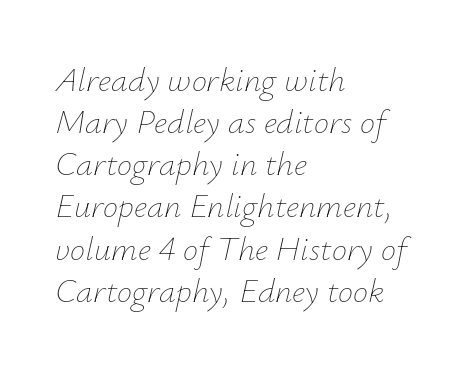
The image shows 34 px thin type, italic (leaning right); set left-aligned, line spacing 1.24x, normal letter spacing, not underlined; low stroke contrast and a small x-height.
